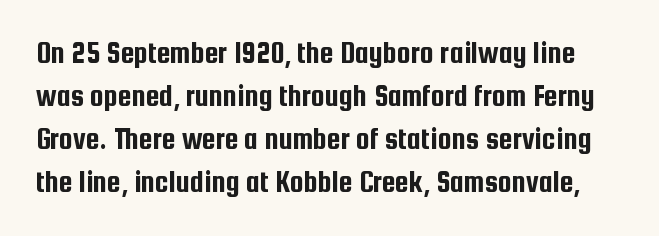
The image shows 31 px condensed sans-serif type, upright; set normal line spacing (1.39x), normal letter spacing, not underlined; low stroke contrast and a medium x-height.
